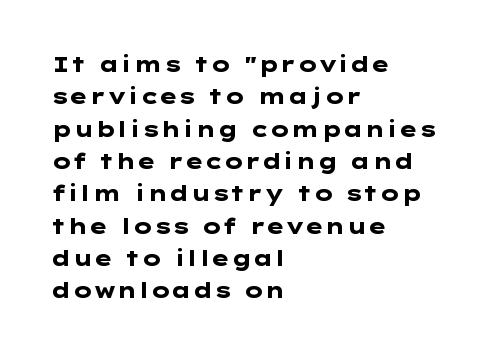
Unlike italic type, these characters show no tilt at all. Line starts are locked; line ends wander. Characters follow at the spacing the type designer built in. On the weight axis this lands at bold, roughly 700. The passage shown is not underscored anywhere.
